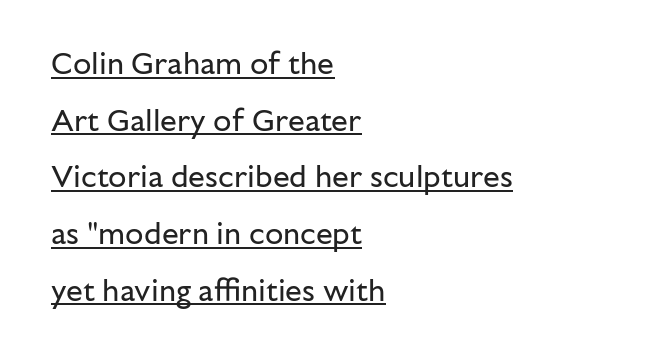
Is there an underline? Yes — a line sits under the letters. You can tell it's not italic because the verticals are truly vertical. In CSS terms this would be text-align: left. Counters stay open thanks to moderate or lighter strokes. Each word holds together tightly as a unit, with standard inter-letter gaps.
